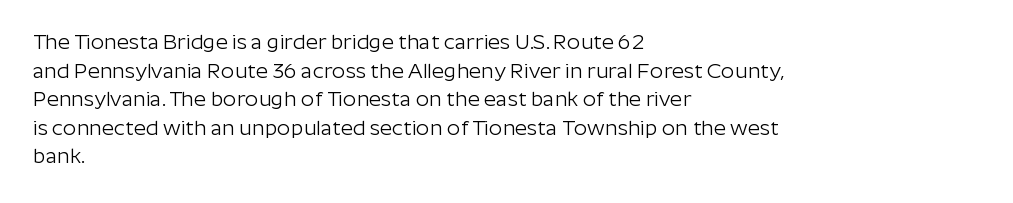
Line beginnings align vertically; line endings do not. Whoever set this chose a conventional vertical rhythm. Stroke mass is kept to a normal reading level or below. Nobody touched the tracking dial on this one.
